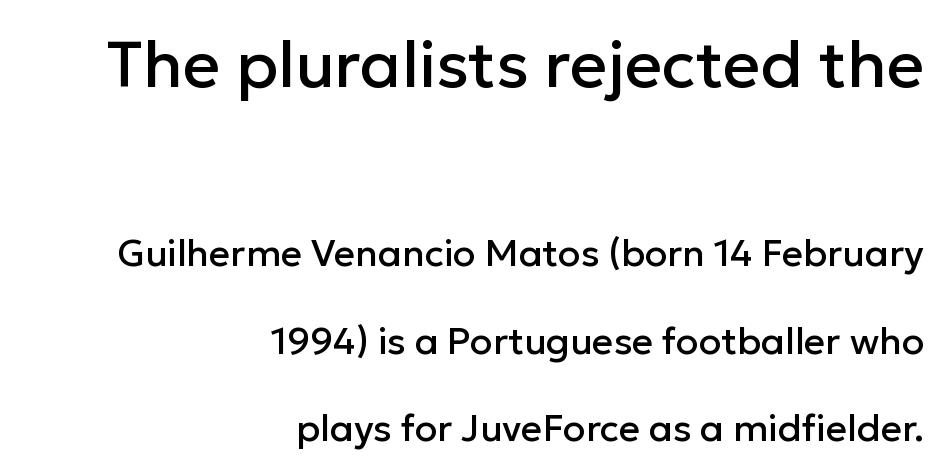
Q: Is the text italic (slanted)? A: No, it is upright.
Q: Is the typeface a serif or a sans-serif typeface? A: Sans-serif.
Q: Is the text underlined? A: No.
Q: How is the paragraph aligned? A: Right-aligned.
Q: Is the spacing between letters normal or unusually wide? A: Normal.
Q: Is the spacing between lines tight, normal or loose? A: Loose.
Q: Which block of text is set in a larger size, the first (top) or the second (bottom)? A: The first (top) one.
Q: Width (condensed, normal, or wide)? A: Normal.
Q: Stroke contrast? A: Low.
Q: x-height? A: Medium.
Q: Monospaced? A: No.
